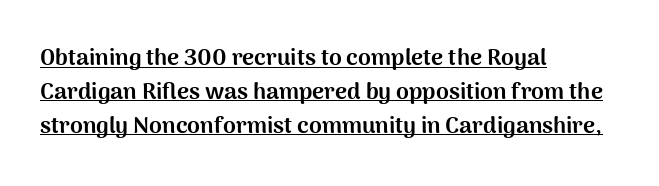
Q: Is the text bold? A: Yes.
Q: Is the text italic (slanted)? A: No, it is upright.
Q: Is the text underlined? A: Yes.
Q: How is the paragraph aligned? A: Left-aligned.
Q: Is the spacing between letters normal or unusually wide? A: Normal.
Q: Is the spacing between lines tight, normal or loose? A: Normal.
